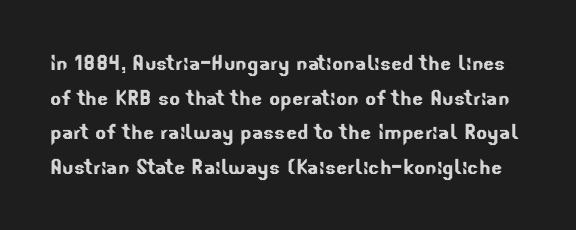
Q: Is the text underlined? A: No.
Q: Is the spacing between letters normal or unusually wide? A: Normal.
Q: Is the spacing between lines tight, normal or loose? A: Normal.
